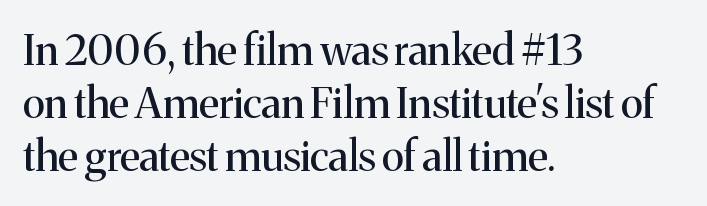
These lines keep a tight, regular rhythm from letter to letter. The typesetter chose a ragged-right arrangement here. Weight: not bold — regular or lighter. Quick note: underline off. Each letter keeps its own natural width here, so spacing adapts to shape.
